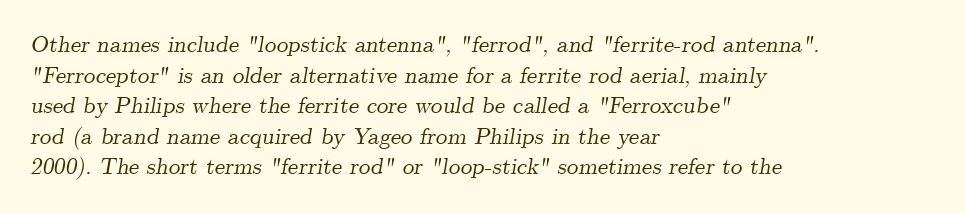
Slant detected: the letters are inclined. Caption: multi-line text, flush left, ragged right. Whoever set this chose a conventional vertical rhythm. The tracking reads as untouched default to a designer's eye. Nobody drew a line under any word here.
